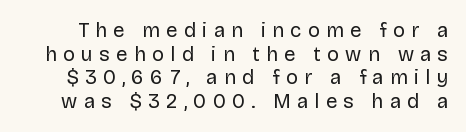
The image shows 20 px text type, upright; set line spacing 1.18x, unusually wide letter spacing (+0.32 em), not underlined.
